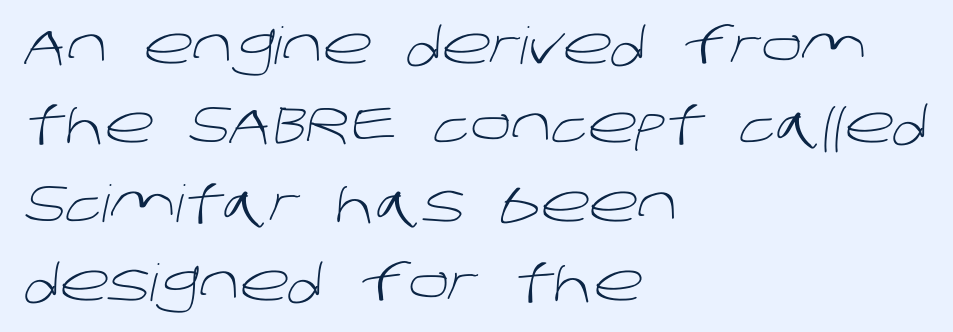
The image shows 51 px light sans-serif type; set left-aligned, normal line spacing (1.55x), normal letter spacing, not underlined; low stroke contrast and a large x-height.
